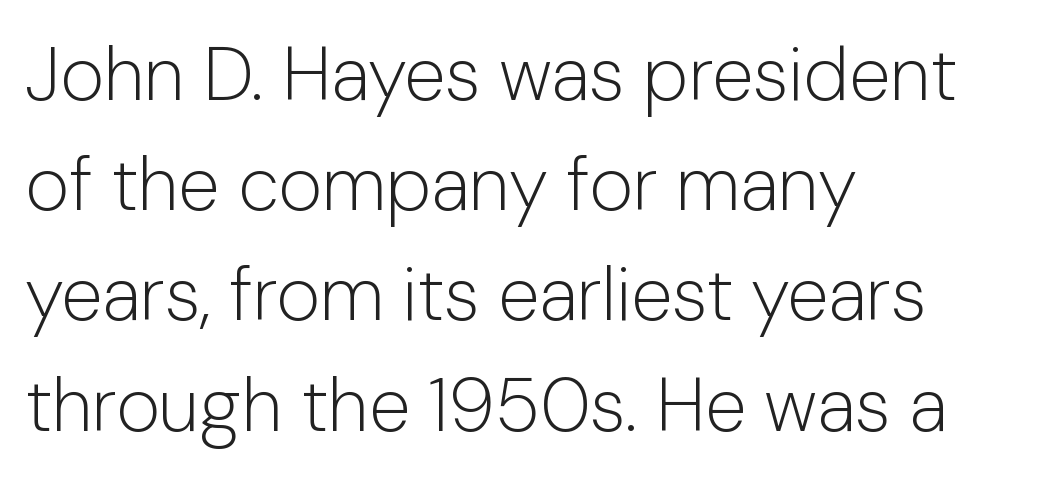
Q: Is the text bold? A: No.
Q: Is the text italic (slanted)? A: No, it is upright.
Q: Is the typeface a serif or a sans-serif typeface? A: Sans-serif.
Q: Is the text underlined? A: No.
Q: How is the paragraph aligned? A: Left-aligned.
Q: Is the spacing between letters normal or unusually wide? A: Normal.
Q: Is the spacing between lines tight, normal or loose? A: Normal.
Q: Width (condensed, normal, or wide)? A: Normal.
Q: Stroke contrast? A: Low.
Q: x-height? A: Medium.
Q: Monospaced? A: No.
